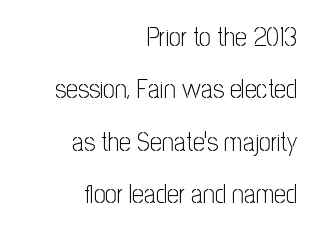
Q: Is the text bold? A: No.
Q: Is the text italic (slanted)? A: No, it is upright.
Q: Is the text underlined? A: No.
Q: How is the paragraph aligned? A: Right-aligned.
Q: Is the spacing between letters normal or unusually wide? A: Normal.
Q: Is the spacing between lines tight, normal or loose? A: Loose.
